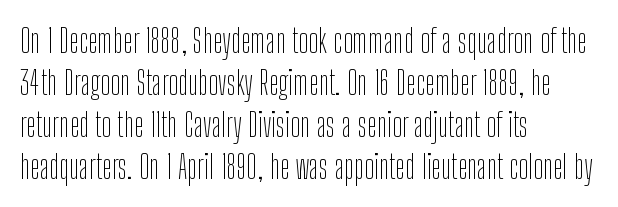
Q: Is the text bold? A: No.
Q: Is the text italic (slanted)? A: No, it is upright.
Q: Is the typeface a serif or a sans-serif typeface? A: Sans-serif.
Q: Is the text underlined? A: No.
Q: How is the paragraph aligned? A: Left-aligned.
Q: Is the spacing between letters normal or unusually wide? A: Normal.
Q: Is the spacing between lines tight, normal or loose? A: Normal.
Q: Width (condensed, normal, or wide)? A: Condensed.
Q: Stroke contrast? A: Low.
Q: x-height? A: Medium.
Q: Monospaced? A: No.
